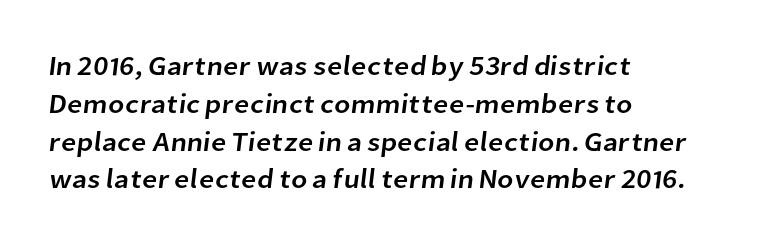
{"underline": "no", "align": "left", "line_spacing": "normal", "line_spacing_ratio": 1.4, "letter_spacing": "normal", "letter_spacing_em": 0.0, "glyph_px": 27}
